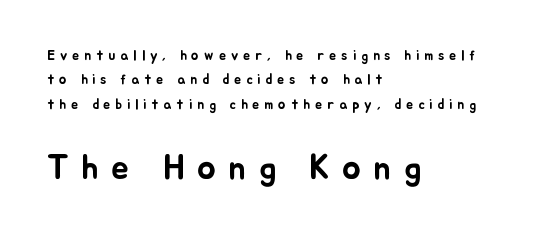
Q: Is the text italic (slanted)? A: No, it is upright.
Q: Is the text underlined? A: No.
Q: How is the paragraph aligned? A: Left-aligned.
Q: Is the spacing between letters normal or unusually wide? A: Unusually wide.
Q: Which block of text is set in a larger size, the first (top) or the second (bottom)? A: The second (bottom) one.
Q: Width (condensed, normal, or wide)? A: Normal.
Q: Stroke contrast? A: Low.
Q: x-height? A: Small.
Q: Monospaced? A: No.
